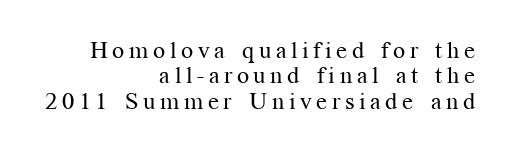
Q: Is the text bold? A: No.
Q: Is the text italic (slanted)? A: No, it is upright.
Q: Is the text underlined? A: No.
Q: How is the paragraph aligned? A: Right-aligned.
Q: Is the spacing between lines tight, normal or loose? A: Tight.
